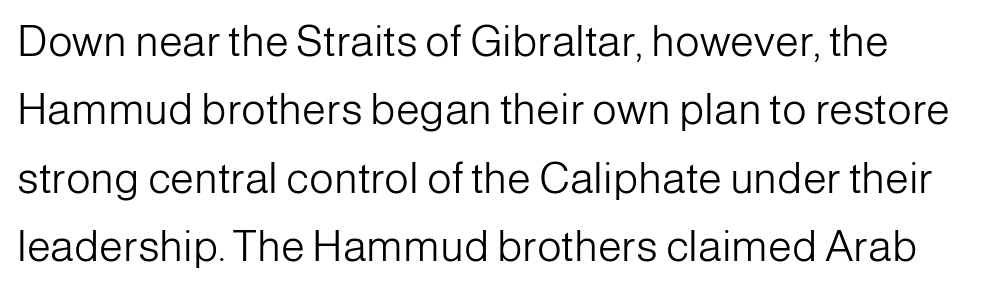
Each row of text sits above clean, open space. Weight class: somewhere from thin through regular. Spacing verdict: proportional, widths tailored to each character. This rendering leaves character spacing at its baseline value. Honestly, the row spacing looks completely unremarkable. Unlike italic type, these characters show no tilt at all.
